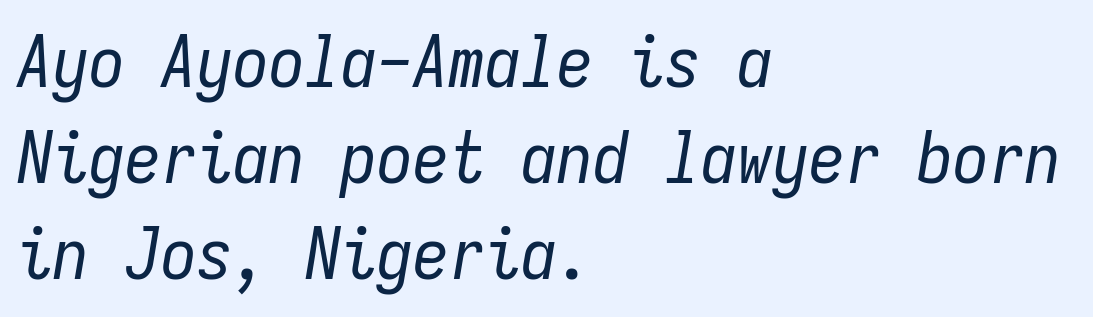
{"italic": "yes", "lean": "right", "slant_degrees": 9, "bold": "no", "weight": "regular", "width": "condensed", "stroke_contrast": "low", "x_height": "medium", "monospaced": "yes", "underline": "no", "align": "left", "line_spacing": "normal", "line_spacing_ratio": 1.33, "letter_spacing": "normal", "letter_spacing_em": 0.0, "glyph_px": 72}
